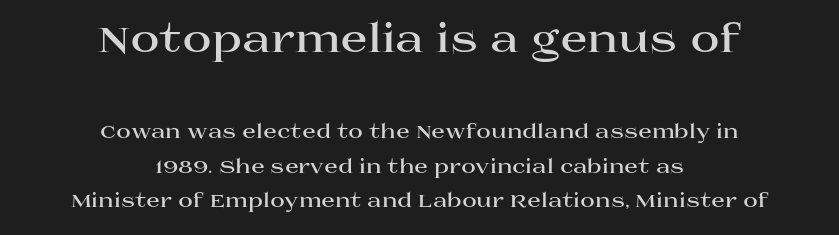
Typographically, this falls in the serif category. You could call the tracking neutral — neither tight nor loose. Visually, the top section dominates because its glyphs are scaled up. The lettering stays uniformly vertical, giving the passage a roman look. Each row of text sits above clean, open space. Horizontal alignment here is central, giving a formal, balanced look.
